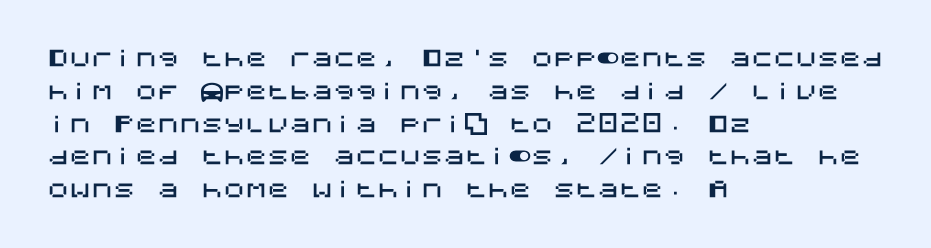
The image shows 22 px text type, upright; set left-aligned, normal line spacing (1.49x), normal letter spacing, not underlined.
